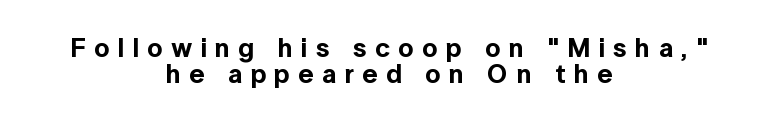
The image shows 27 px text type, upright; set centered, tight line spacing (0.96x), unusually wide letter spacing (+0.3 em), not underlined.
